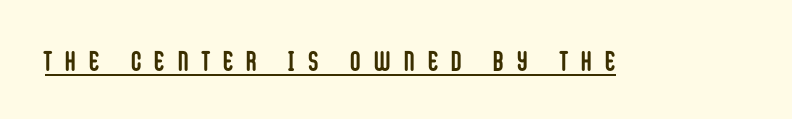
{"serif": "no", "italic": "no", "bold": "yes", "weight": "semibold", "width": "condensed", "stroke_contrast": "low", "x_height": "large", "monospaced": "no", "underline": "yes", "letter_spacing": "wide", "letter_spacing_em": 0.49, "glyph_px": 28}
